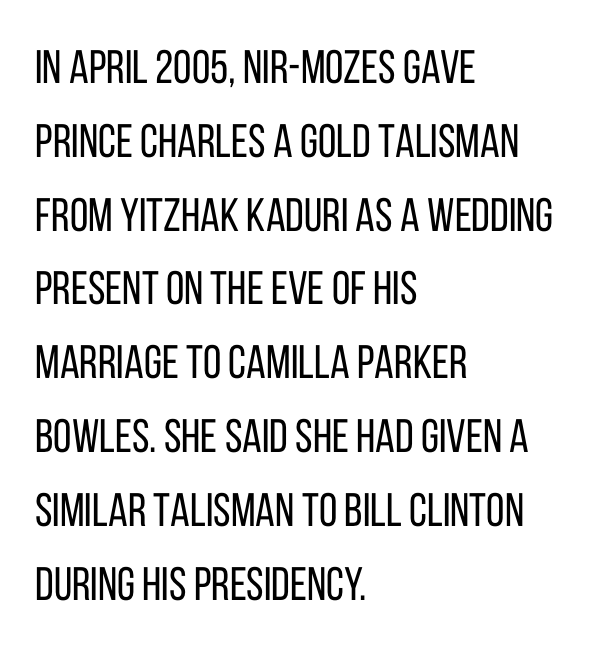
Q: Is the text bold? A: No.
Q: Is the text italic (slanted)? A: No, it is upright.
Q: Is the typeface a serif or a sans-serif typeface? A: Sans-serif.
Q: Is the text underlined? A: No.
Q: How is the paragraph aligned? A: Left-aligned.
Q: Is the spacing between letters normal or unusually wide? A: Normal.
Q: Is the spacing between lines tight, normal or loose? A: Normal.
Q: Width (condensed, normal, or wide)? A: Condensed.
Q: Stroke contrast? A: Low.
Q: x-height? A: Large.
Q: Monospaced? A: No.
